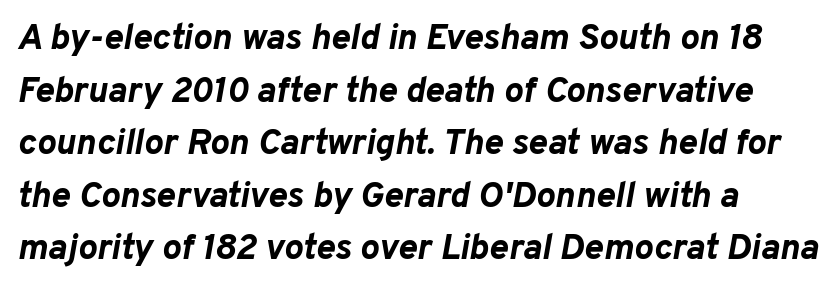
A typesetter would mark this as italic. This sample uses plain, unmodified letter spacing. On the weight axis this lands at bold, roughly 700. This sample has the flowing, uneven cadence of proportional lettering. The lines sit at an ordinary, default distance from one another. Underline: absent.
